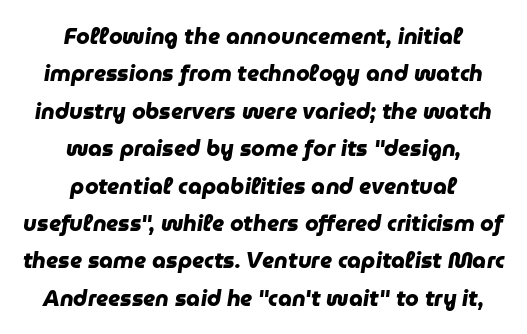
Q: Is the text bold? A: Yes.
Q: Is the text underlined? A: No.
Q: How is the paragraph aligned? A: Centered.
Q: Is the spacing between letters normal or unusually wide? A: Normal.
Q: Is the spacing between lines tight, normal or loose? A: Normal.
